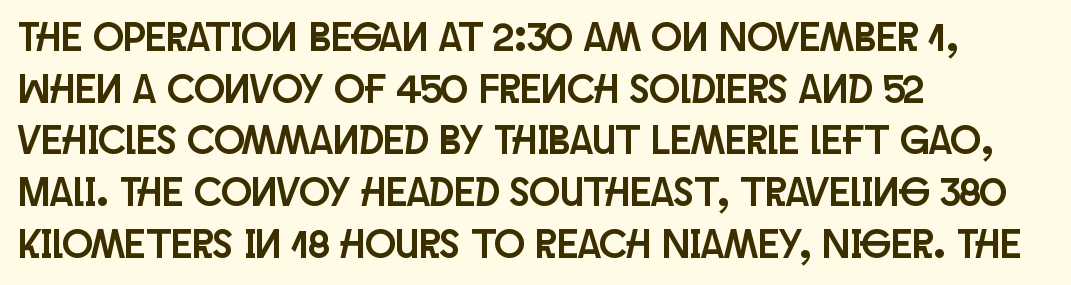
The image shows 41 px condensed sans-serif type, upright; set left-aligned, normal line spacing (1.26x), normal letter spacing, not underlined; low stroke contrast and a large x-height.
